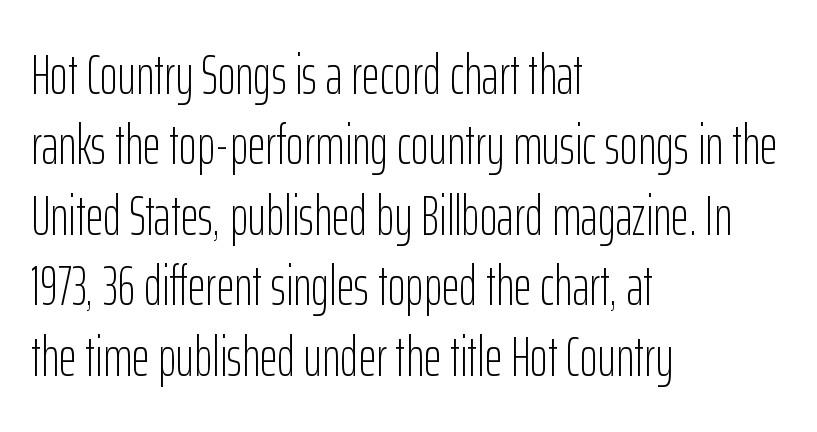
Q: Is the text bold? A: No.
Q: Is the text italic (slanted)? A: No, it is upright.
Q: Is the typeface a serif or a sans-serif typeface? A: Sans-serif.
Q: Is the text underlined? A: No.
Q: How is the paragraph aligned? A: Left-aligned.
Q: Is the spacing between letters normal or unusually wide? A: Normal.
Q: Is the spacing between lines tight, normal or loose? A: Normal.
Q: Width (condensed, normal, or wide)? A: Condensed.
Q: Stroke contrast? A: Low.
Q: x-height? A: Medium.
Q: Monospaced? A: No.
